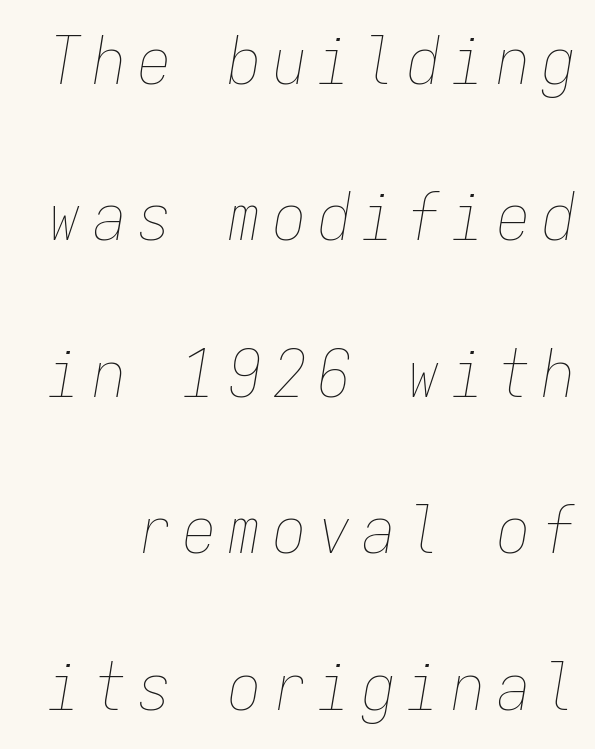
A bare baseline throughout the passage. The typeface has the unassuming heft of standard copy or less. The rendering uses typewriter-style spacing with identical character cells. A great deal of white space separates one row of letters from the next. Every character sits at an angle, as italics do.
